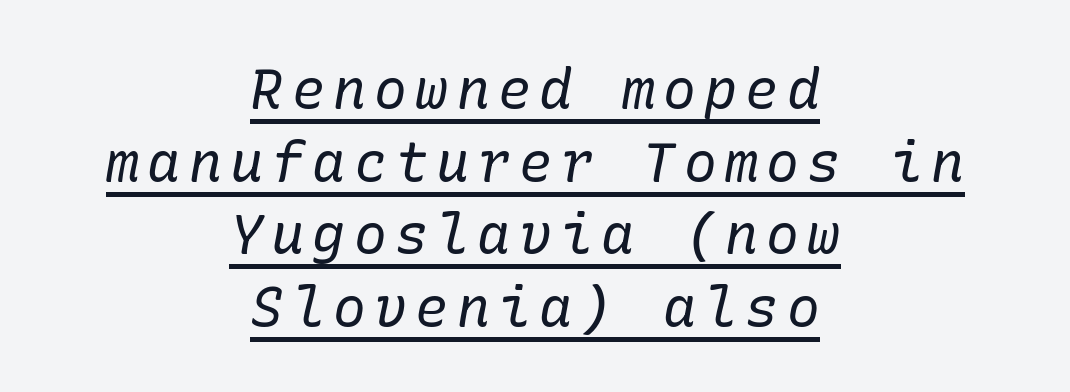
Q: Is the text bold? A: No.
Q: Is the text italic (slanted)? A: Yes, it leans right by about 10 degrees.
Q: Is the typeface a serif or a sans-serif typeface? A: Sans-serif.
Q: Is the text underlined? A: Yes.
Q: How is the paragraph aligned? A: Centered.
Q: Is the spacing between lines tight, normal or loose? A: Normal.
Q: Width (condensed, normal, or wide)? A: Normal.
Q: Stroke contrast? A: Low.
Q: x-height? A: Medium.
